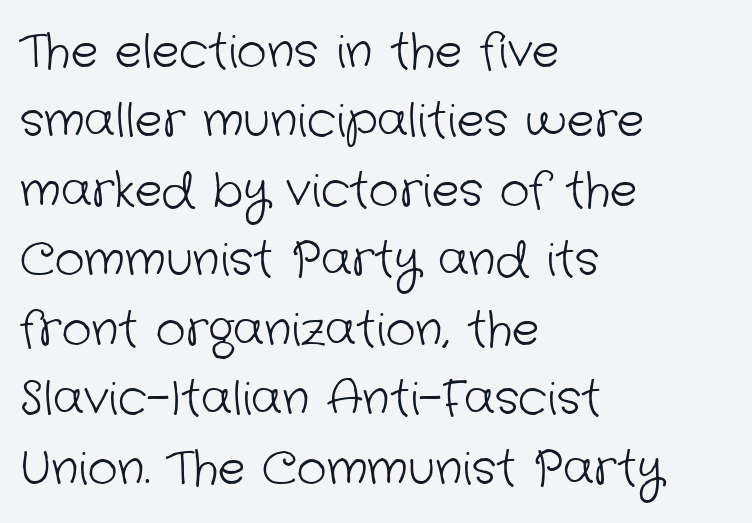
{"serif": "no", "bold": "no", "weight": "light", "width": "normal", "stroke_contrast": "low", "x_height": "medium", "monospaced": "no", "underline": "no", "align": "left", "line_spacing": "normal", "line_spacing_ratio": 1.51, "letter_spacing": "normal", "letter_spacing_em": 0.0, "glyph_px": 46}
